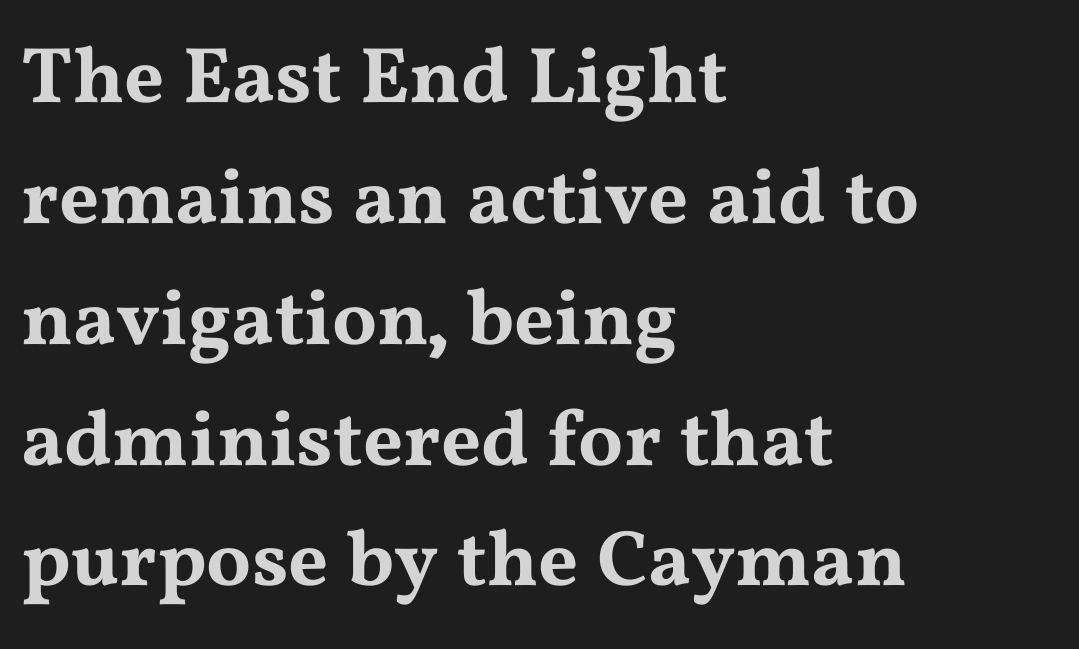
The space directly below the letters is spotless. Compared with a centered layout, this one pins lines to the left instead. Each word holds together tightly as a unit, with standard inter-letter gaps. These lines are composed in type with serifs. A typesetter would call this proportional, since set widths differ per character.
